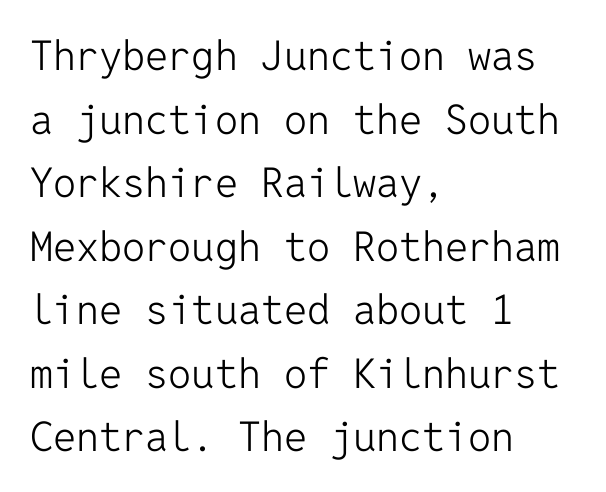
{"serif": "no", "italic": "no", "bold": "no", "weight": "light", "width": "normal", "stroke_contrast": "low", "x_height": "medium", "monospaced": "yes", "underline": "no", "align": "left", "line_spacing": "normal", "line_spacing_ratio": 1.55, "letter_spacing": "normal", "letter_spacing_em": 0.0, "glyph_px": 41}
